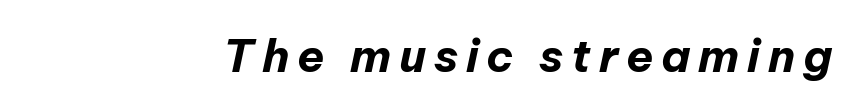
The image shows 45 px bold type, italic (leaning right); set not underlined; low stroke contrast and a medium x-height.
